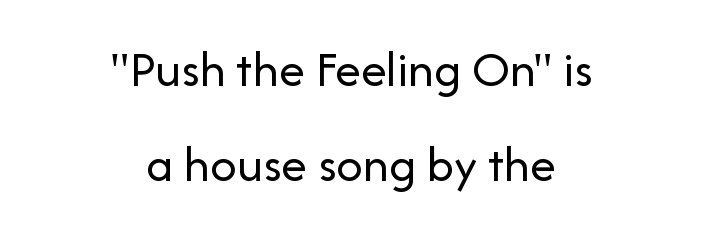
Q: Is the text bold? A: No.
Q: Is the text italic (slanted)? A: No, it is upright.
Q: Is the typeface a serif or a sans-serif typeface? A: Sans-serif.
Q: Is the text underlined? A: No.
Q: How is the paragraph aligned? A: Centered.
Q: Is the spacing between letters normal or unusually wide? A: Normal.
Q: Width (condensed, normal, or wide)? A: Normal.
Q: Stroke contrast? A: Low.
Q: x-height? A: Medium.
Q: Monospaced? A: No.
